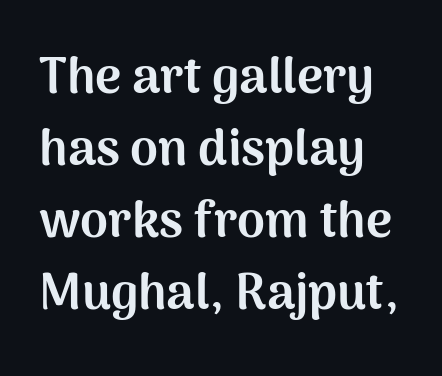
Whoever set this chose a conventional vertical rhythm. The letterforms sit shoulder to shoulder at normal distance. Grotesque or geometric, the face here clearly has no serifs. The letters are bold, with thick, heavy strokes. Check under the words: just untouched page. This is roman type, the default non-slanted kind.
